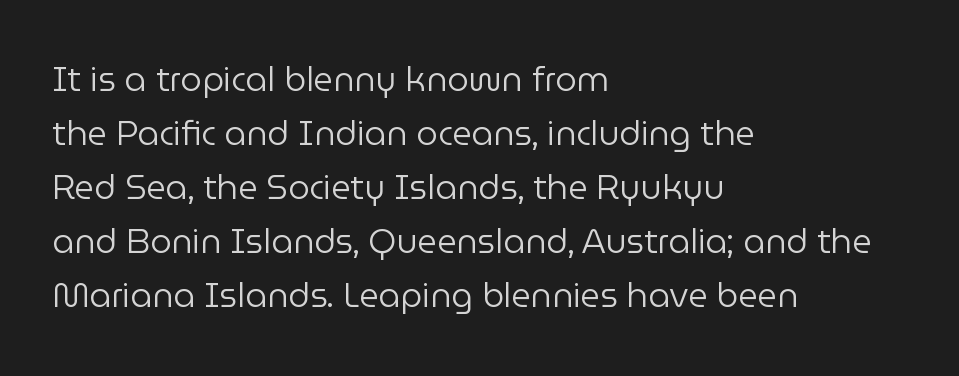
The baseline area is clear. Short and long lines alike share a common starting point at left. Italic? Not at all — the glyphs are vertical. Students, note that the glyphs here touch the page at normal intervals. The passage shown is typed in a proportional face where columns would drift. The characters are drawn with everyday or finer stroke widths.
